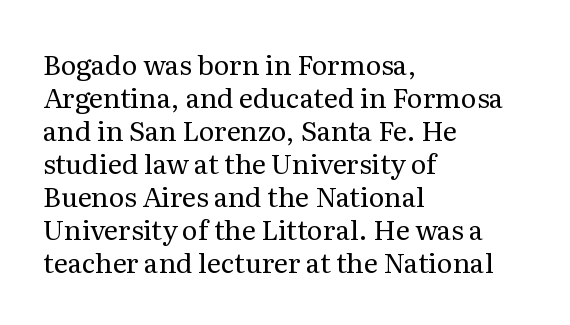
The image shows 27 px text type, upright; set left-aligned, line spacing 1.22x, normal letter spacing, not underlined.
